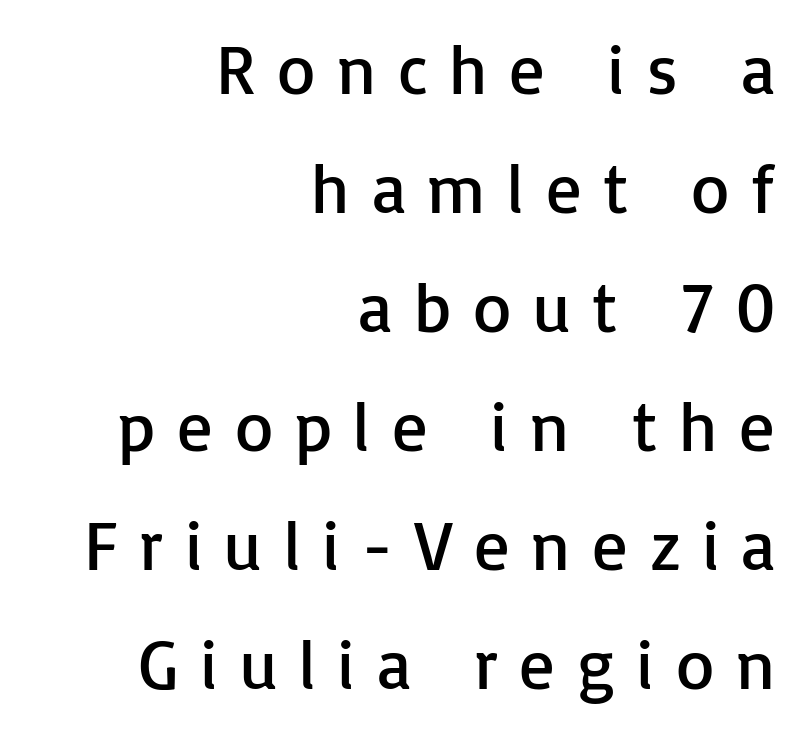
{"serif": "no", "italic": "no", "bold": "no", "weight": "regular", "width": "normal", "stroke_contrast": "low", "x_height": "medium", "monospaced": "no", "underline": "no", "align": "right", "line_spacing": "normal", "line_spacing_ratio": 1.7, "letter_spacing": "wide", "letter_spacing_em": 0.31, "glyph_px": 70}
